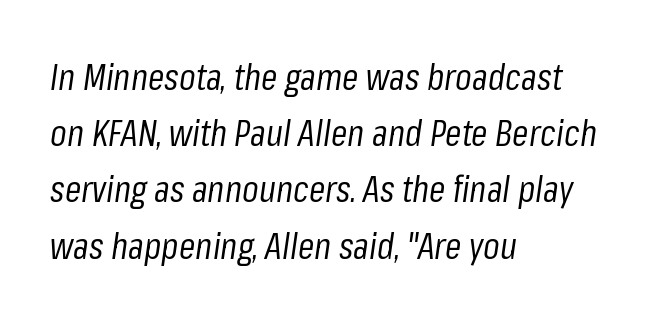
{"italic": "yes", "lean": "right", "slant_degrees": 8, "bold": "no", "weight": "regular", "width": "condensed", "stroke_contrast": "low", "x_height": "medium", "monospaced": "no", "underline": "no", "align": "left", "line_spacing": "normal", "line_spacing_ratio": 1.52, "letter_spacing": "normal", "letter_spacing_em": 0.0, "glyph_px": 37}
